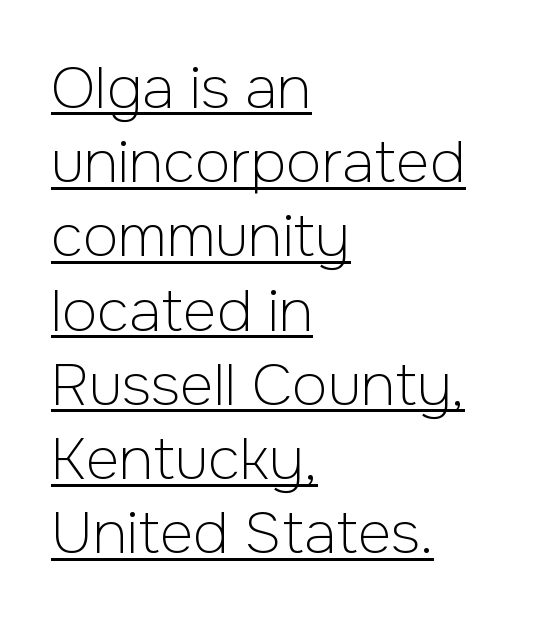
Nothing unusual about the tracking: characters are spaced as the font intends. This is not heavy type; no bold has been used. Reading down the column, the eye jumps a familiar distance to each next line. A typographer would call this underscored text. Observe the absence of serifs on each vertical stroke in this sample. Posture: straight, roman, zero tilt.
